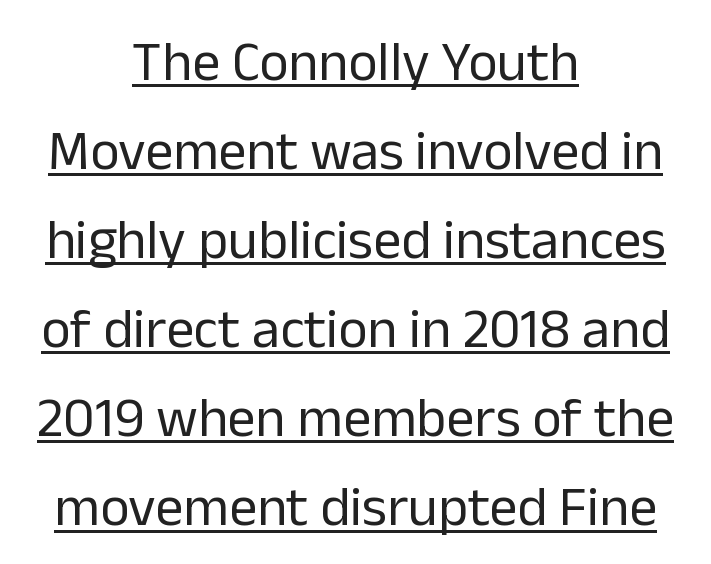
Q: Is the text bold? A: No.
Q: Is the text italic (slanted)? A: No, it is upright.
Q: Is the typeface a serif or a sans-serif typeface? A: Sans-serif.
Q: Is the text underlined? A: Yes.
Q: How is the paragraph aligned? A: Centered.
Q: Is the spacing between letters normal or unusually wide? A: Normal.
Q: Is the spacing between lines tight, normal or loose? A: Normal.
Q: Width (condensed, normal, or wide)? A: Normal.
Q: Stroke contrast? A: Low.
Q: x-height? A: Medium.
Q: Monospaced? A: No.
